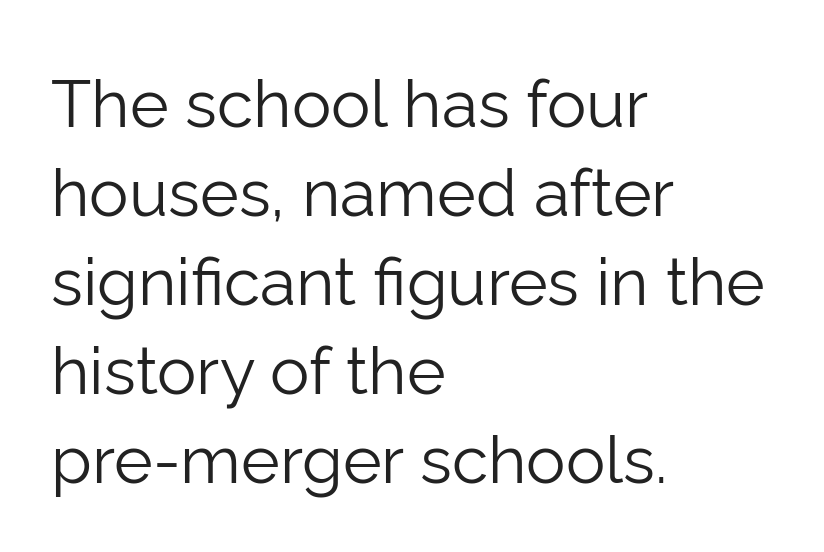
{"serif": "no", "italic": "no", "bold": "no", "weight": "light", "width": "normal", "stroke_contrast": "low", "x_height": "medium", "monospaced": "no", "underline": "no", "align": "left", "line_spacing": "normal", "line_spacing_ratio": 1.35, "letter_spacing": "normal", "letter_spacing_em": 0.0, "glyph_px": 66}
